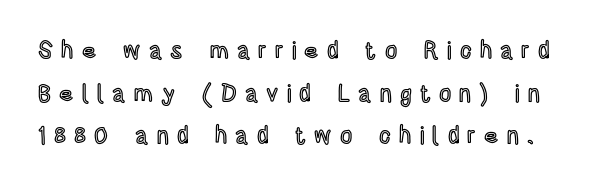
{"italic": "no", "underline": "no", "line_spacing_ratio": 1.78, "letter_spacing": "wide", "letter_spacing_em": 0.34, "glyph_px": 24}
